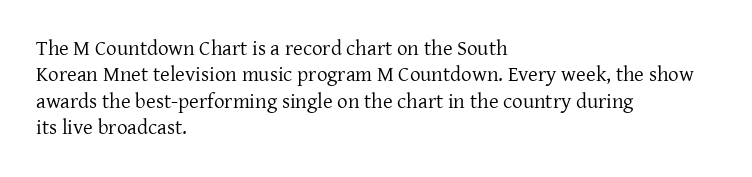
Q: Is the text bold? A: No.
Q: Is the text italic (slanted)? A: No, it is upright.
Q: Is the text underlined? A: No.
Q: How is the paragraph aligned? A: Left-aligned.
Q: Is the spacing between letters normal or unusually wide? A: Normal.
Q: Is the spacing between lines tight, normal or loose? A: Normal.
